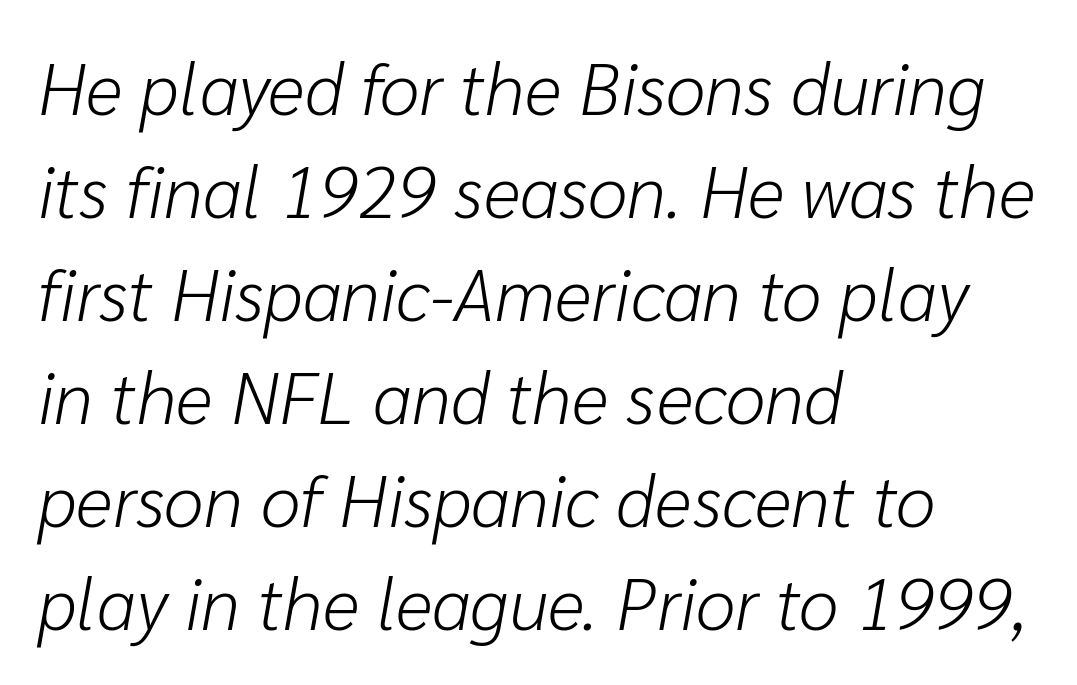
{"italic": "yes", "lean": "right", "slant_degrees": 10, "bold": "no", "weight": "light", "width": "normal", "stroke_contrast": "low", "x_height": "medium", "monospaced": "no", "underline": "no", "align": "left", "line_spacing": "normal", "line_spacing_ratio": 1.43, "letter_spacing": "normal", "letter_spacing_em": 0.0, "glyph_px": 72}
